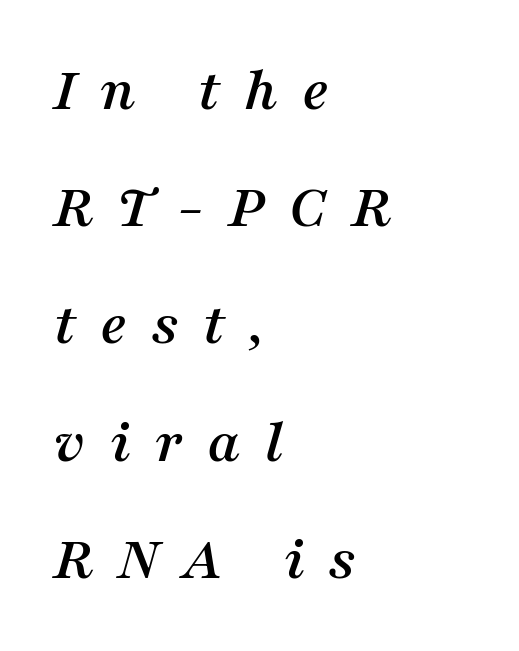
The glyphs in this specimen are seriffed. The font's italic variant was chosen for this text. Leftover space on each line is placed entirely after the last word. Loose tracking; the words dissolve into strings of separated letters. Decoration check: the copy has no underline.
